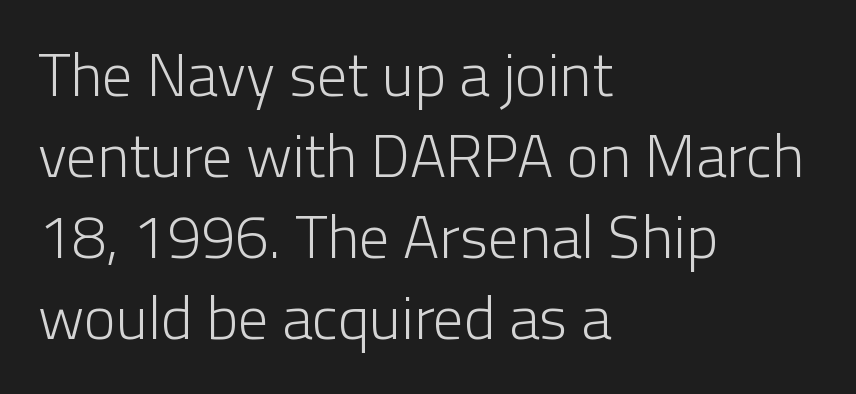
Words float on clear page, feet unadorned. Baseline-to-baseline distance is the conventional proportion of letter height. Is this a fixed-width face? No — the glyphs have proportional, varying widths. Posture: straight, roman, zero tilt.
